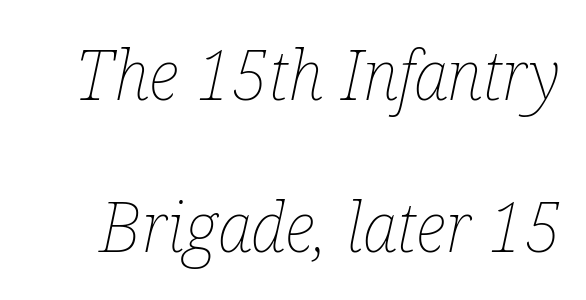
The image shows 69 px thin, condensed type, italic (leaning right); set loose line spacing (2.21x), normal letter spacing, not underlined; low stroke contrast and a medium x-height.
